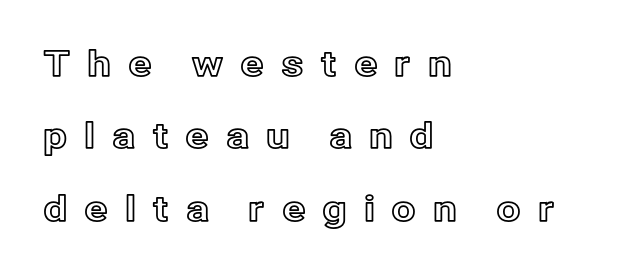
Q: Is the text italic (slanted)? A: No, it is upright.
Q: Is the text underlined? A: No.
Q: How is the paragraph aligned? A: Left-aligned.
Q: Is the spacing between letters normal or unusually wide? A: Unusually wide.
Q: Is the spacing between lines tight, normal or loose? A: Loose.
Q: Width (condensed, normal, or wide)? A: Normal.
Q: x-height? A: Medium.
Q: Monospaced? A: No.
